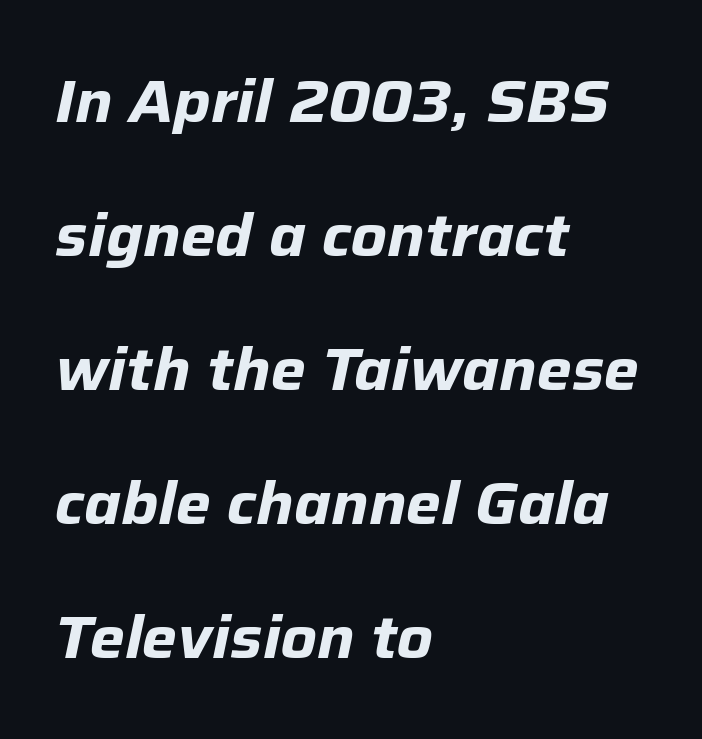
{"italic": "yes", "lean": "right", "slant_degrees": 12, "bold": "yes", "weight": "bold", "width": "normal", "stroke_contrast": "low", "x_height": "medium", "monospaced": "no", "underline": "no", "align": "left", "line_spacing": "loose", "line_spacing_ratio": 2.27, "letter_spacing": "normal", "letter_spacing_em": 0.0, "glyph_px": 59}
